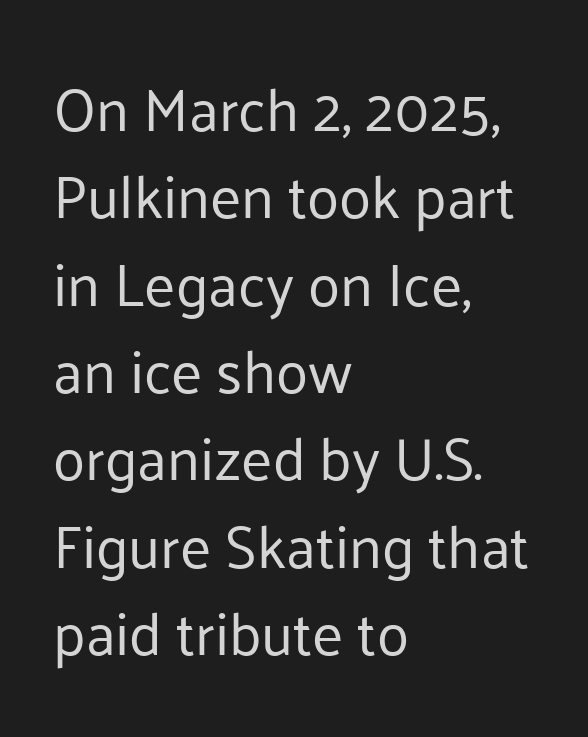
Q: Is the text bold? A: No.
Q: Is the text italic (slanted)? A: No, it is upright.
Q: Is the typeface a serif or a sans-serif typeface? A: Sans-serif.
Q: Is the text underlined? A: No.
Q: How is the paragraph aligned? A: Left-aligned.
Q: Is the spacing between letters normal or unusually wide? A: Normal.
Q: Is the spacing between lines tight, normal or loose? A: Normal.
Q: Width (condensed, normal, or wide)? A: Normal.
Q: Stroke contrast? A: Low.
Q: x-height? A: Medium.
Q: Monospaced? A: No.
